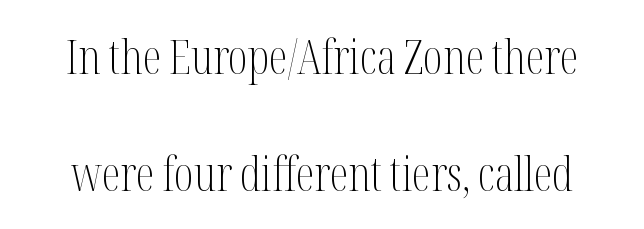
{"serif": "yes", "italic": "no", "bold": "no", "weight": "light", "width": "condensed", "stroke_contrast": "medium", "x_height": "medium", "monospaced": "no", "underline": "no", "line_spacing": "loose", "line_spacing_ratio": 2.49, "letter_spacing": "normal", "letter_spacing_em": 0.0, "glyph_px": 47}
